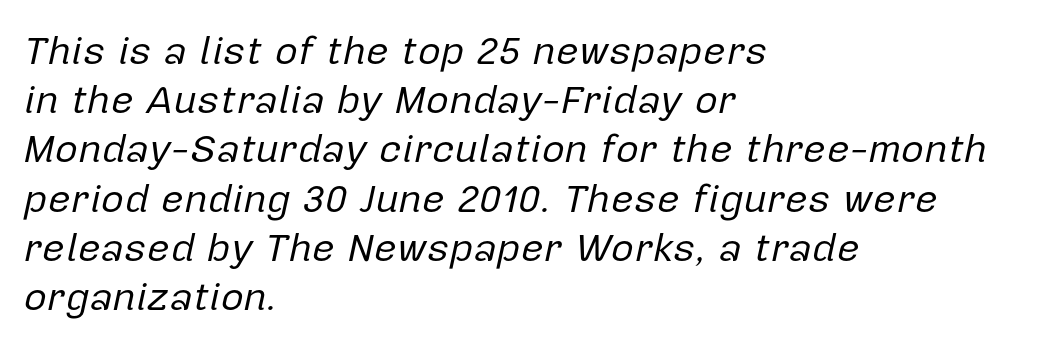
Alignment: flush left. There's an unmistakable incline to the writing here. Do the characters align in a grid? No, the font is proportional. Only glyphs here, with clear space below each row. Caption: standard tracking, unaltered.
